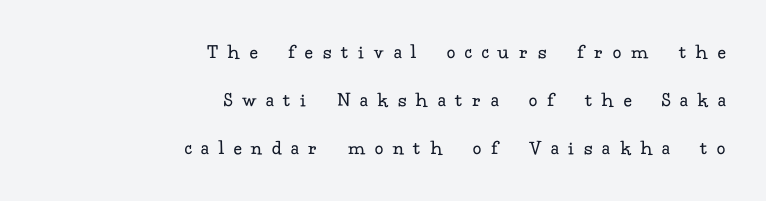
Any mark beneath the type? The region is blank. These glyphs show unthickened strokes, regular width or finer. Notice how the passage keeps a crisp vertical edge on the right only. In terms of leading, this rendering errs on the spacious side. Rendered with straight, roman letterforms.
